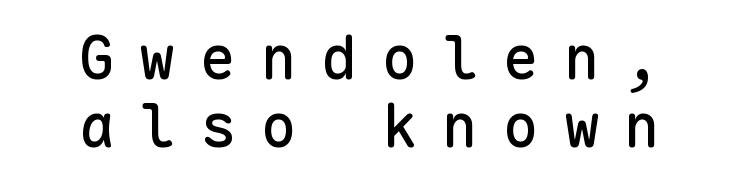
Nope, no serifs anywhere on these letters. Spacing verdict: monospaced, one width for all characters. The letters stand straight up with perfectly vertical stems. Casual observation: everything's sitting right in the middle.
